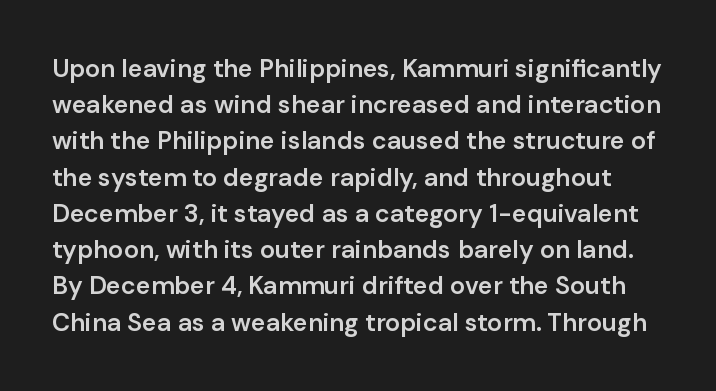
{"italic": "no", "bold": "semi", "underline": "no", "line_spacing": "normal", "line_spacing_ratio": 1.45, "letter_spacing": "normal", "letter_spacing_em": 0.0, "glyph_px": 25}
